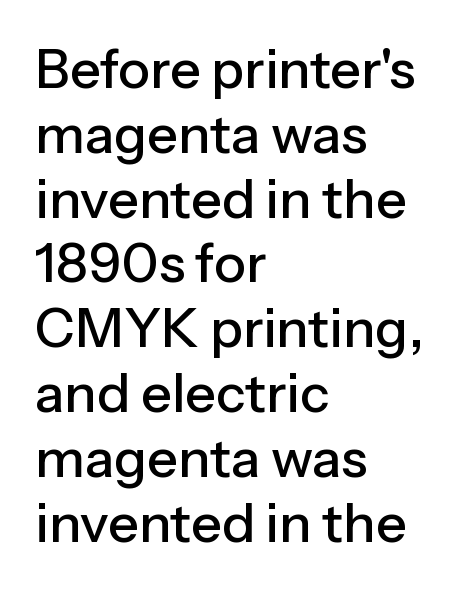
{"serif": "no", "italic": "no", "width": "normal", "stroke_contrast": "low", "x_height": "medium", "monospaced": "no", "underline": "no", "align": "left", "line_spacing_ratio": 1.2, "letter_spacing": "normal", "letter_spacing_em": 0.0, "glyph_px": 54}
